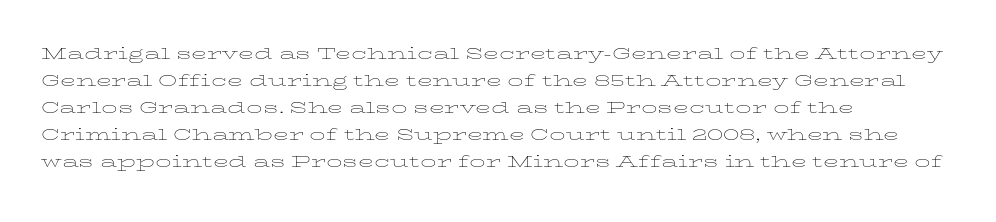
{"italic": "no", "bold": "no", "underline": "no", "align": "left", "line_spacing": "normal", "line_spacing_ratio": 1.28, "letter_spacing": "normal", "letter_spacing_em": 0.0, "glyph_px": 21}
